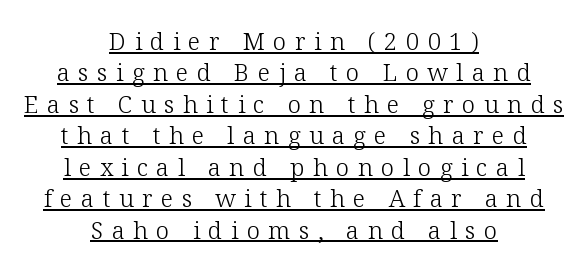
Q: Is the text bold? A: No.
Q: Is the text italic (slanted)? A: No, it is upright.
Q: Is the text underlined? A: Yes.
Q: How is the paragraph aligned? A: Centered.
Q: Is the spacing between letters normal or unusually wide? A: Unusually wide.
Q: Is the spacing between lines tight, normal or loose? A: Normal.
